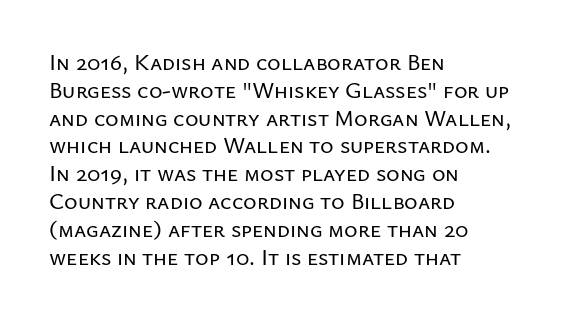
{"italic": "no", "underline": "no", "align": "left", "line_spacing_ratio": 1.21, "letter_spacing": "normal", "letter_spacing_em": 0.0, "glyph_px": 23}
